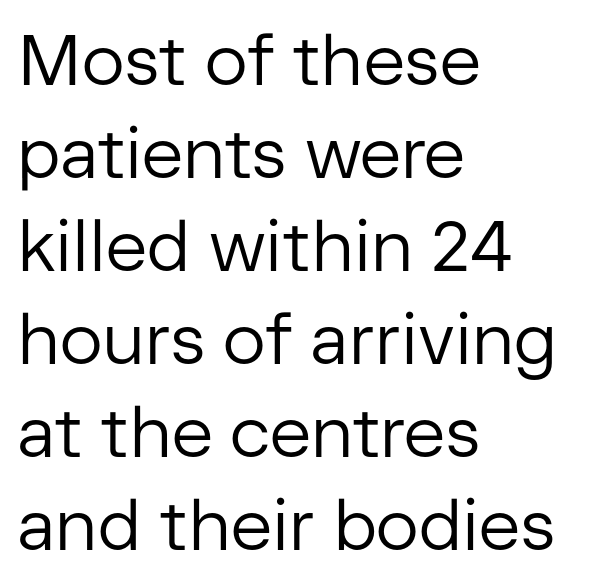
{"serif": "no", "italic": "no", "bold": "no", "weight": "regular", "width": "normal", "stroke_contrast": "low", "x_height": "medium", "monospaced": "no", "underline": "no", "align": "left", "line_spacing": "normal", "line_spacing_ratio": 1.31, "letter_spacing": "normal", "letter_spacing_em": 0.0, "glyph_px": 71}
